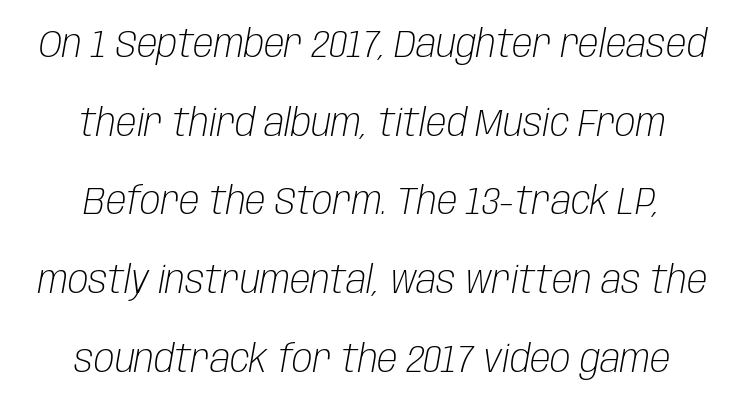
The image shows 38 px light, condensed type, italic (leaning right); set centered, loose line spacing (2.07x), normal letter spacing, not underlined; low stroke contrast and a large x-height.
